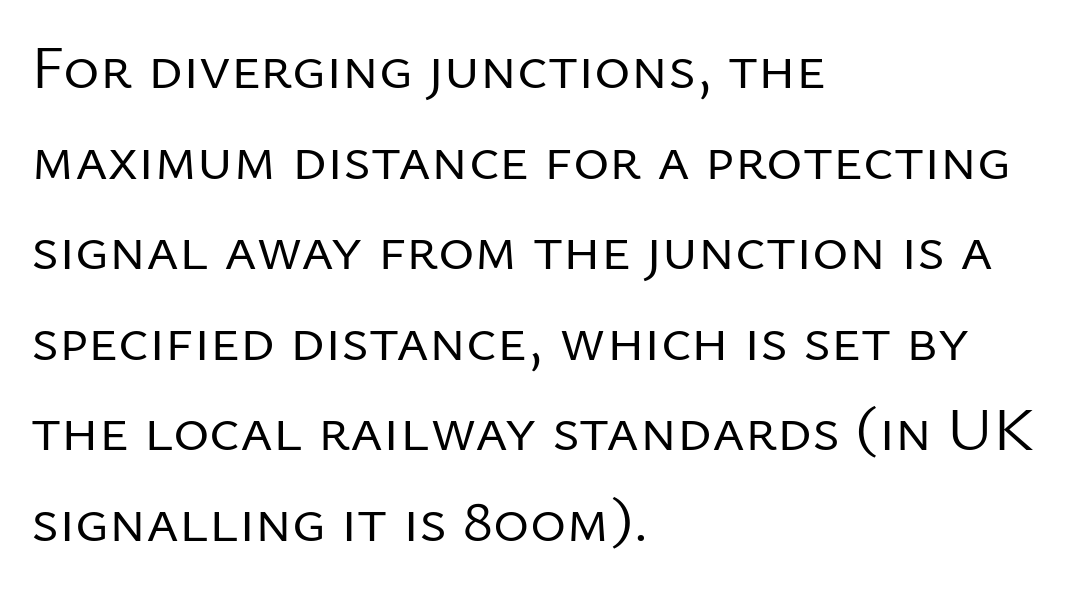
Q: Is the text bold? A: No.
Q: Is the text italic (slanted)? A: No, it is upright.
Q: Is the typeface a serif or a sans-serif typeface? A: Sans-serif.
Q: Is the text underlined? A: No.
Q: How is the paragraph aligned? A: Left-aligned.
Q: Is the spacing between letters normal or unusually wide? A: Normal.
Q: Is the spacing between lines tight, normal or loose? A: Normal.
Q: Width (condensed, normal, or wide)? A: Normal.
Q: Stroke contrast? A: Low.
Q: x-height? A: Medium.
Q: Monospaced? A: No.
